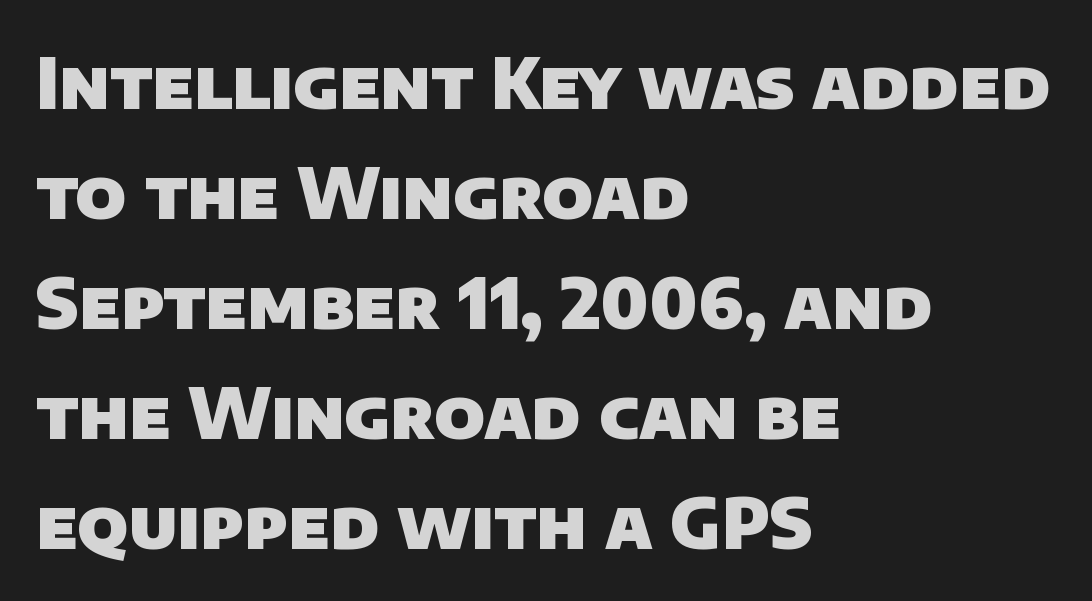
{"serif": "no", "bold": "yes", "weight": "heavy", "width": "normal", "stroke_contrast": "low", "x_height": "large", "monospaced": "no", "underline": "no", "align": "left", "line_spacing": "normal", "line_spacing_ratio": 1.57, "letter_spacing": "normal", "letter_spacing_em": 0.0, "glyph_px": 70}
